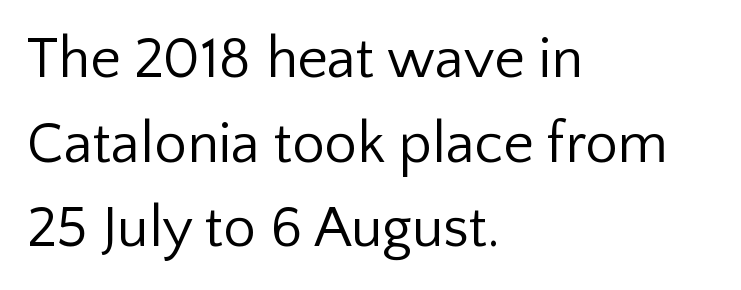
Unbolded letterforms with no extra heft. Spacing between characters is what you'd get straight out of the box. These lines are set flush left with a ragged right edge. Spacing verdict: proportional, widths tailored to each character. Note: no serifs on the glyphs. Beneath every word, the page is bare.
